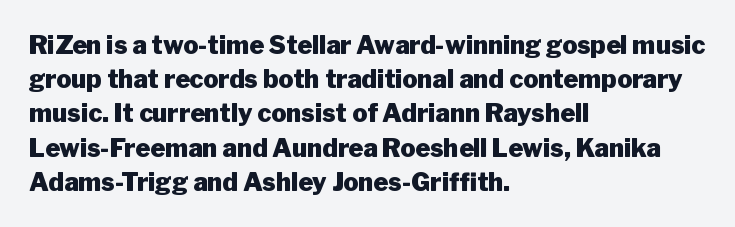
The image shows 25 px bold type, upright; set left-aligned, normal line spacing (1.37x), normal letter spacing, not underlined.
